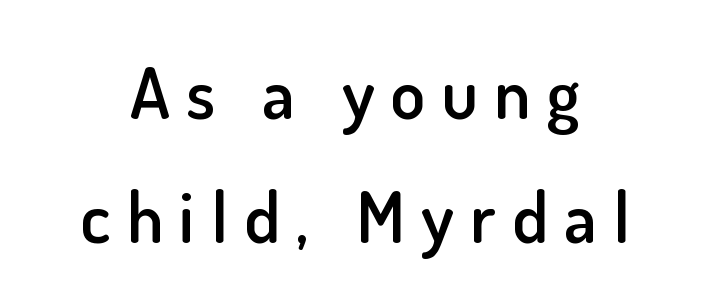
The image shows 71 px semibold sans-serif type, upright; set centered, line spacing 1.75x, unusually wide letter spacing (+0.23 em), not underlined; low stroke contrast and a small x-height.
